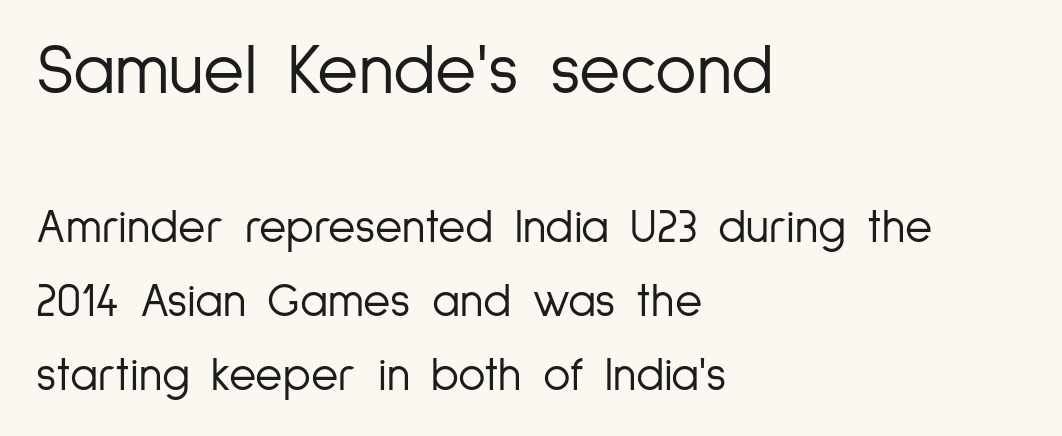
Q: Is the text bold? A: No.
Q: Is the text italic (slanted)? A: No, it is upright.
Q: Is the typeface a serif or a sans-serif typeface? A: Sans-serif.
Q: Is the text underlined? A: No.
Q: How is the paragraph aligned? A: Left-aligned.
Q: Is the spacing between letters normal or unusually wide? A: Normal.
Q: Is the spacing between lines tight, normal or loose? A: Normal.
Q: Which block of text is set in a larger size, the first (top) or the second (bottom)? A: The first (top) one.
Q: Width (condensed, normal, or wide)? A: Condensed.
Q: Stroke contrast? A: Low.
Q: x-height? A: Medium.
Q: Monospaced? A: No.
